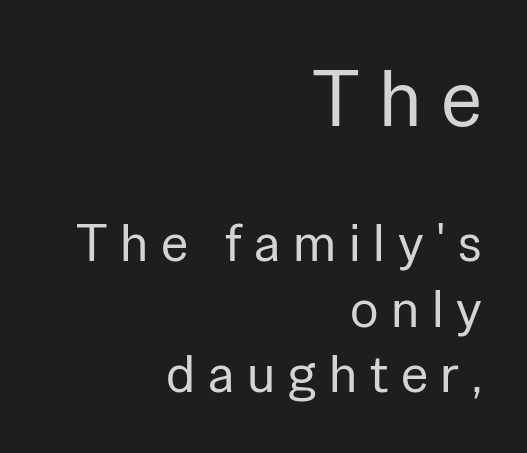
The image shows 80 px regular-weight sans-serif type, upright; set right-aligned, line spacing 1.23x, unusually wide letter spacing (+0.24 em), not underlined; the first (top) block is 1.51x larger; low stroke contrast and a medium x-height.
